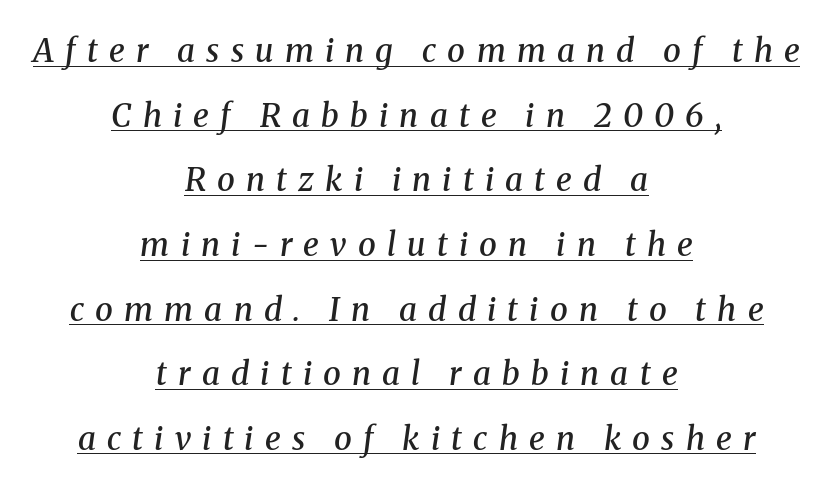
The image shows 32 px semibold serif type, italic (leaning right); set centered, loose line spacing (2.02x), unusually wide letter spacing (+0.35 em), underlined; medium stroke contrast and a medium x-height.
